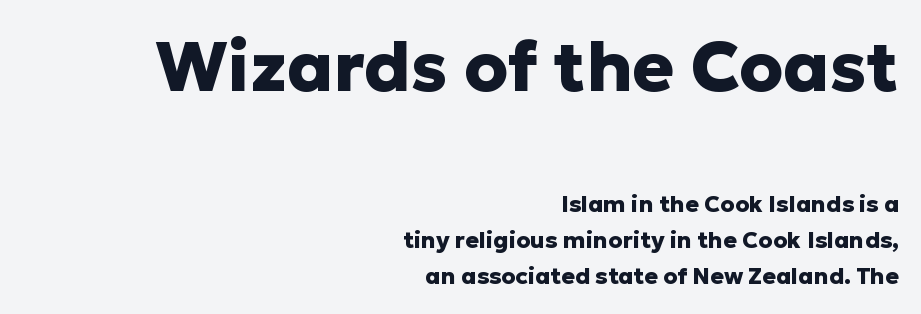
The image shows 70 px heavy sans-serif type, upright; set right-aligned, normal line spacing (1.58x), normal letter spacing, not underlined; the first (top) block is 3.04x larger; low stroke contrast and a medium x-height.
